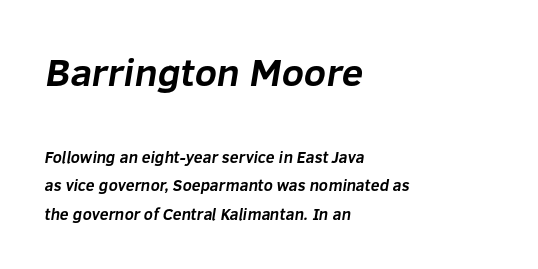
{"serif": "no", "bold": "yes", "weight": "bold", "width": "normal", "stroke_contrast": "low", "x_height": "medium", "monospaced": "no", "underline": "no", "align": "left", "line_spacing_ratio": 1.78, "letter_spacing": "normal", "letter_spacing_em": 0.0, "larger_block": "first", "size_ratio": 2.44, "glyph_px": 39}
